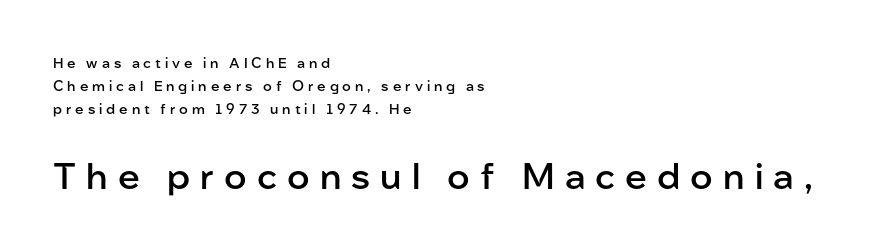
The image shows 36 px semibold sans-serif type, upright; set left-aligned, normal line spacing (1.66x), unusually wide letter spacing (+0.28 em), not underlined; the second (bottom) block is 2.57x larger; low stroke contrast and a medium x-height.
